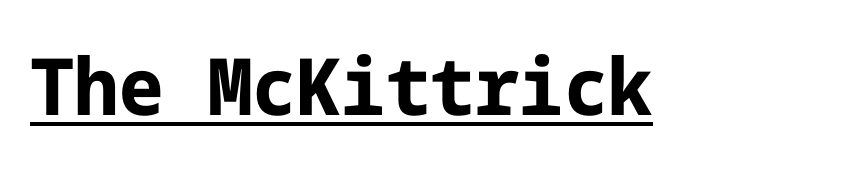
{"serif": "no", "italic": "no", "bold": "yes", "weight": "bold", "width": "normal", "stroke_contrast": "low", "x_height": "medium", "underline": "yes", "letter_spacing": "normal", "letter_spacing_em": 0.0, "glyph_px": 79}
